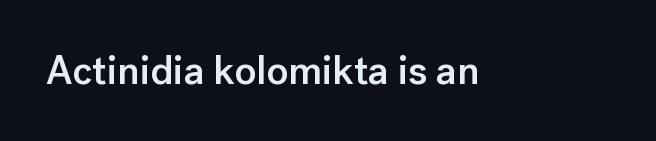
{"serif": "no", "italic": "no", "bold": "semi", "weight": "semibold", "width": "normal", "stroke_contrast": "low", "x_height": "medium", "monospaced": "no", "underline": "no", "letter_spacing": "normal", "letter_spacing_em": 0.0, "glyph_px": 40}
